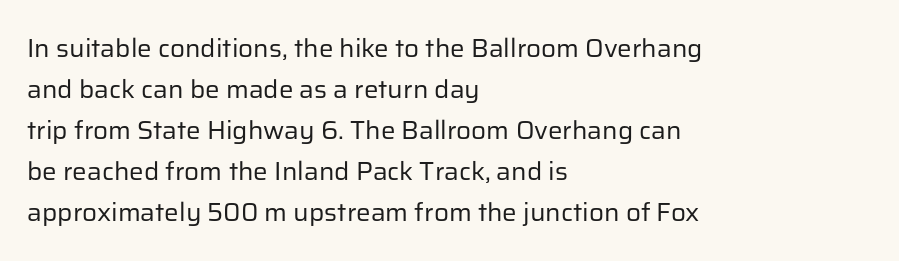
The words here are not underlined. Unbolded letterforms with no extra heft. Quick note: interline space is typical. These lines stack with their left ends in a neat column. Ordinary non-slanted type is in use. Here the glyphs are tracked normally, forming tight word shapes.
